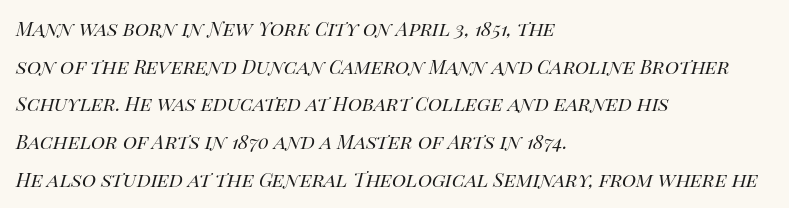
Q: Is the text bold? A: No.
Q: Is the text italic (slanted)? A: Yes, it leans right by about 14 degrees.
Q: Is the text underlined? A: No.
Q: How is the paragraph aligned? A: Left-aligned.
Q: Is the spacing between letters normal or unusually wide? A: Normal.
Q: Is the spacing between lines tight, normal or loose? A: Normal.
